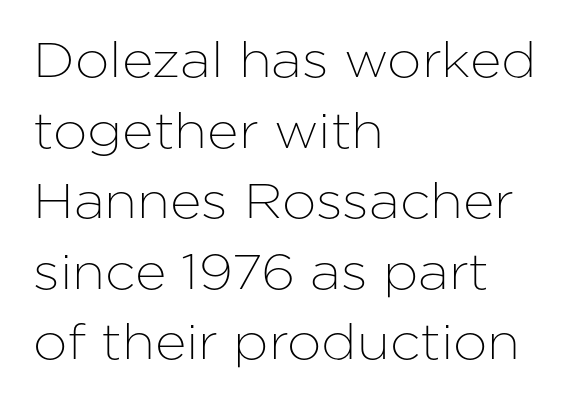
{"serif": "no", "italic": "no", "width": "normal", "stroke_contrast": "low", "x_height": "medium", "monospaced": "no", "underline": "no", "align": "left", "line_spacing": "normal", "line_spacing_ratio": 1.44, "letter_spacing": "normal", "letter_spacing_em": 0.0, "glyph_px": 49}
